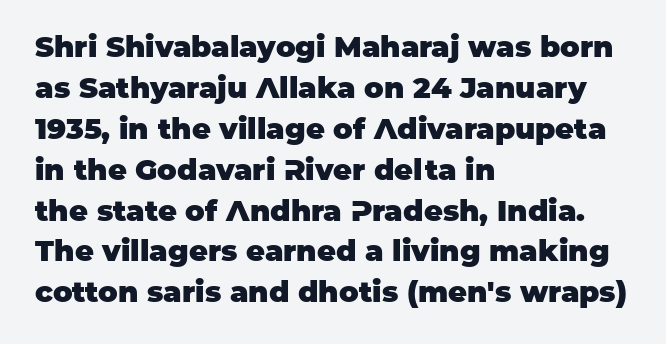
{"serif": "no", "italic": "no", "bold": "yes", "weight": "heavy", "width": "normal", "stroke_contrast": "low", "x_height": "large", "monospaced": "no", "underline": "no", "align": "left", "line_spacing": "normal", "line_spacing_ratio": 1.41, "letter_spacing": "normal", "letter_spacing_em": 0.0, "glyph_px": 29}
